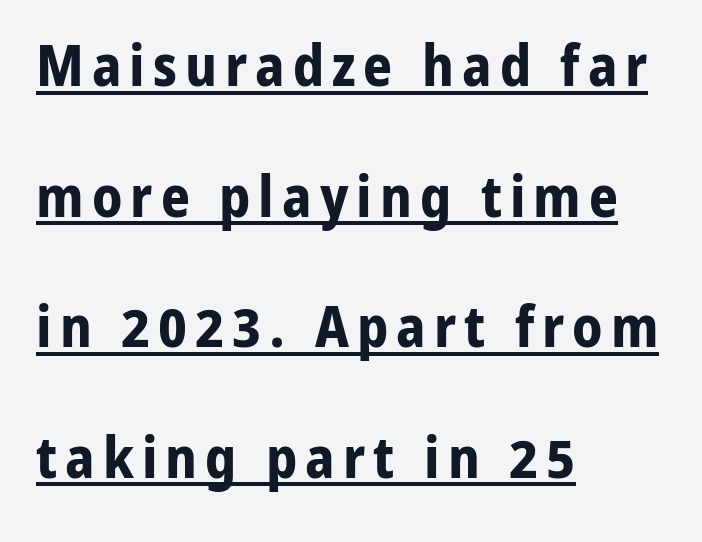
Quick note: interline space is abundant. The face used here appears with an underline applied. The passage is arranged the way most books set body copy — flush left. Spacing verdict: proportional, widths tailored to each character. The glyphs in this specimen are sans serif.
